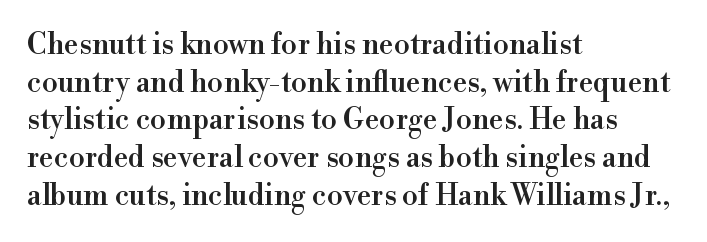
The image shows 29 px serif type, upright; set left-aligned, normal line spacing (1.3x), normal letter spacing, not underlined; high stroke contrast and a small x-height.
